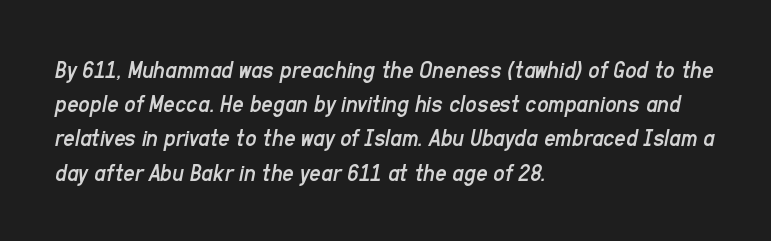
The image shows 25 px text type, italic (leaning right); set left-aligned, normal line spacing (1.37x), normal letter spacing, not underlined.
